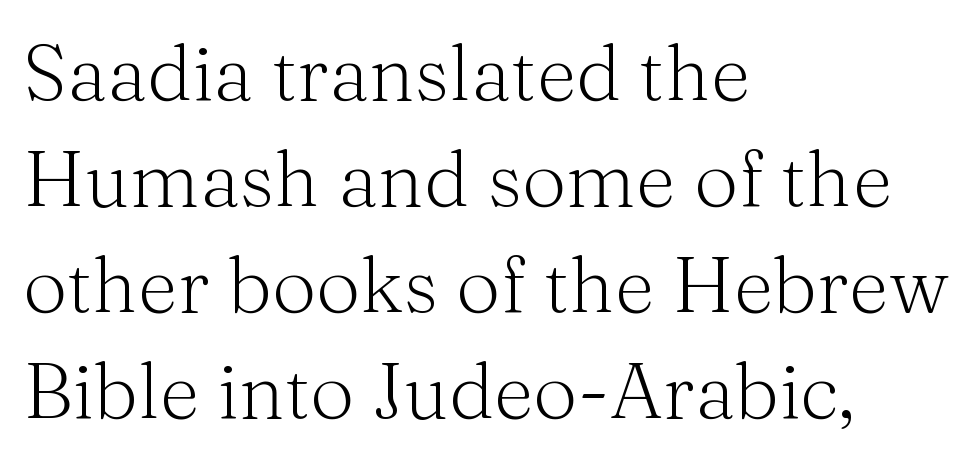
{"serif": "yes", "italic": "no", "bold": "no", "weight": "light", "width": "normal", "stroke_contrast": "medium", "x_height": "medium", "monospaced": "no", "underline": "no", "align": "left", "line_spacing": "normal", "line_spacing_ratio": 1.36, "letter_spacing": "normal", "letter_spacing_em": 0.0, "glyph_px": 78}
